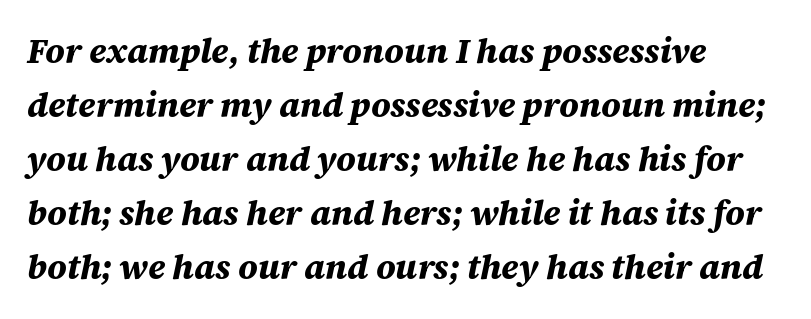
In CSS terms this would be text-align: left. Clear beneath every line of the passage. The face used here is proportionally spaced, like ordinary book or web type. Honestly, the row spacing looks completely unremarkable. Caption: bold face, heavy strokes.
